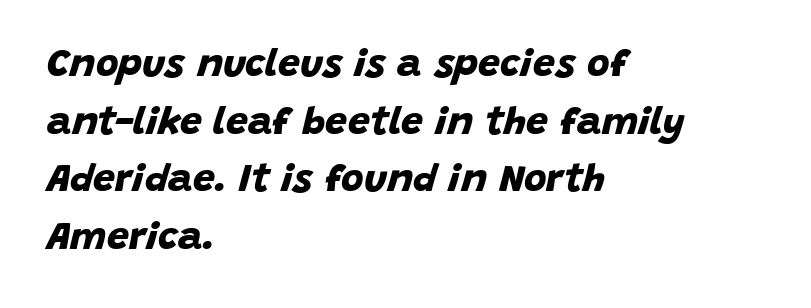
Q: Is the text bold? A: Yes.
Q: Is the typeface a serif or a sans-serif typeface? A: Sans-serif.
Q: Is the text underlined? A: No.
Q: How is the paragraph aligned? A: Left-aligned.
Q: Is the spacing between letters normal or unusually wide? A: Normal.
Q: Is the spacing between lines tight, normal or loose? A: Normal.
Q: Width (condensed, normal, or wide)? A: Normal.
Q: Stroke contrast? A: Low.
Q: x-height? A: Large.
Q: Monospaced? A: No.
